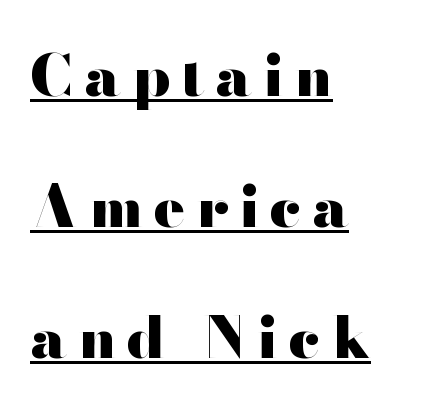
Set as a true bold cut, around the 700 mark. Rows of type keep a wide berth in the vertical direction. A typographer would call this underscored text. You can tell it's not italic because the verticals are truly vertical.
